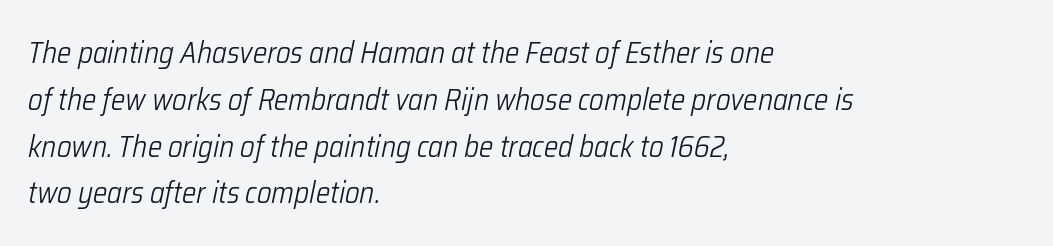
Horizontally, the lines are justified to the leading edge only. No extra tracking has been applied to these lines. Honestly, the row spacing looks completely unremarkable. A typesetter would mark this as italic.
